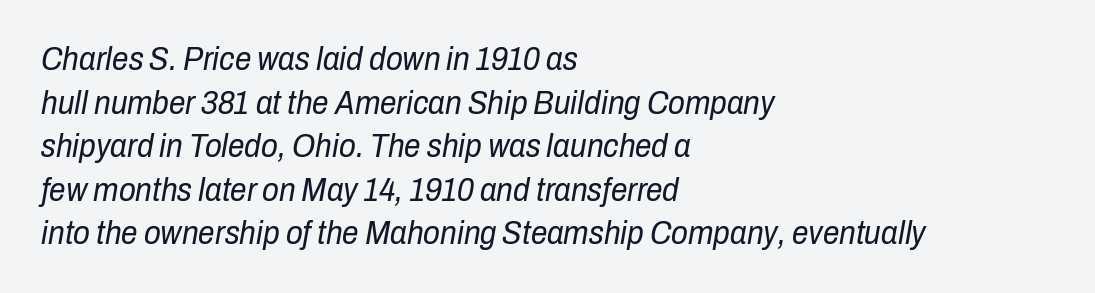
The image shows 33 px regular-weight, condensed type, italic (leaning right); set left-aligned, normal line spacing (1.32x), normal letter spacing, not underlined; low stroke contrast and a medium x-height.
